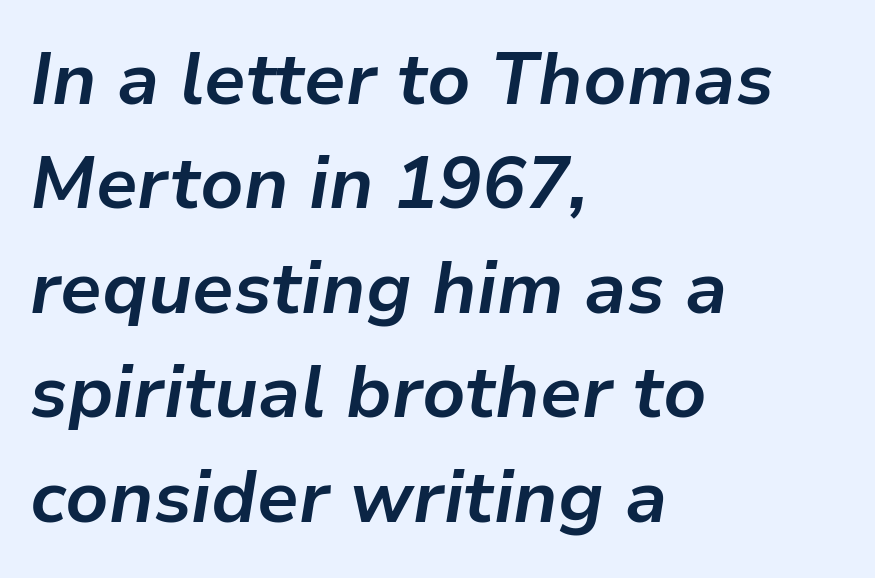
The image shows 73 px bold type, italic (leaning right); set left-aligned, normal line spacing (1.43x), normal letter spacing, not underlined; low stroke contrast and a medium x-height.
